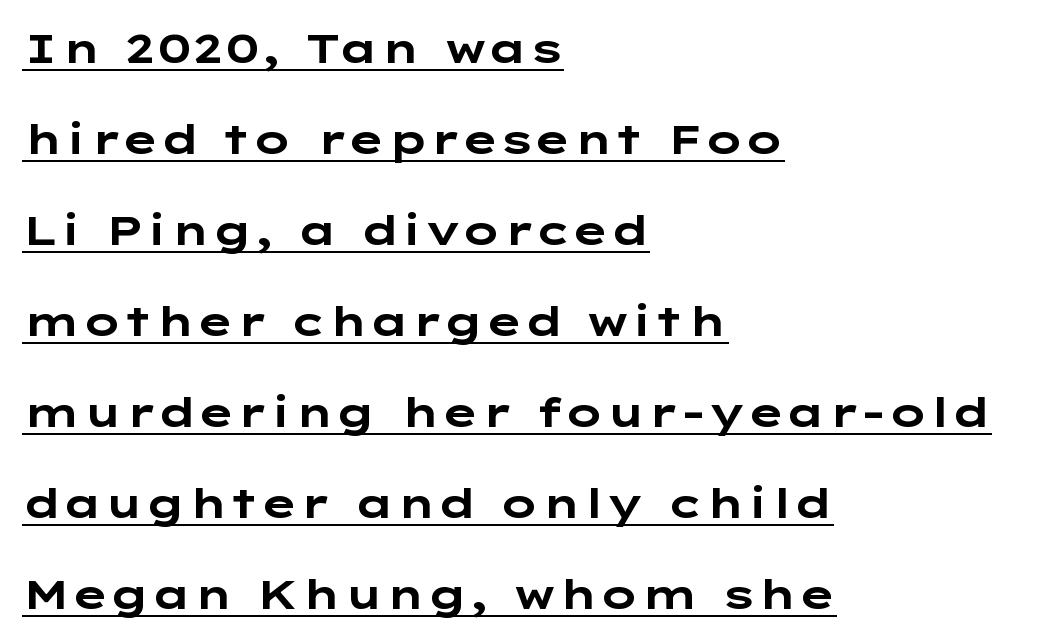
The image shows 41 px bold, wide sans-serif type, upright; set left-aligned, loose line spacing (2.22x), normal letter spacing, underlined; low stroke contrast and a medium x-height.
